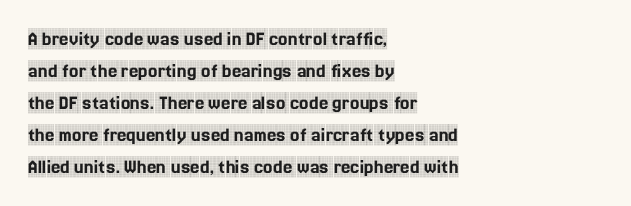
The image shows 21 px text type, upright; set left-aligned, normal line spacing (1.52x), normal letter spacing, not underlined.
